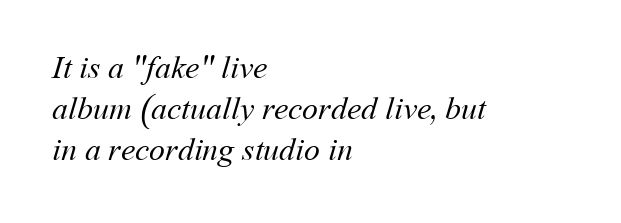
Q: Is the text bold? A: No.
Q: Is the text underlined? A: No.
Q: How is the paragraph aligned? A: Left-aligned.
Q: Is the spacing between letters normal or unusually wide? A: Normal.
Q: Is the spacing between lines tight, normal or loose? A: Normal.
Q: Width (condensed, normal, or wide)? A: Normal.
Q: Stroke contrast? A: Medium.
Q: x-height? A: Medium.
Q: Monospaced? A: No.
